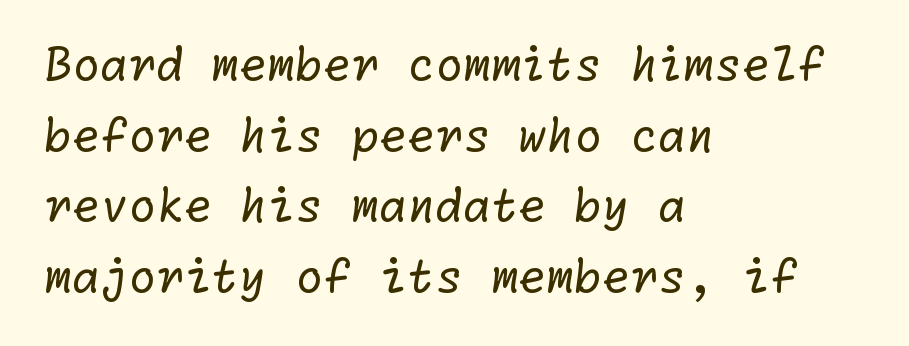
The image shows 45 px regular-weight sans-serif type; set left-aligned, normal line spacing (1.57x), normal letter spacing, not underlined; low stroke contrast and a medium x-height.
